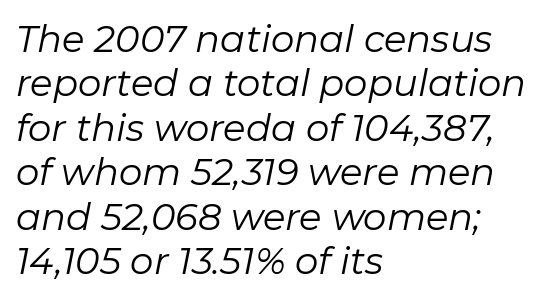
{"italic": "yes", "lean": "right", "slant_degrees": 11, "bold": "no", "weight": "regular", "width": "normal", "stroke_contrast": "low", "x_height": "medium", "monospaced": "no", "underline": "no", "align": "left", "line_spacing_ratio": 1.2, "letter_spacing": "normal", "letter_spacing_em": 0.0, "glyph_px": 37}
